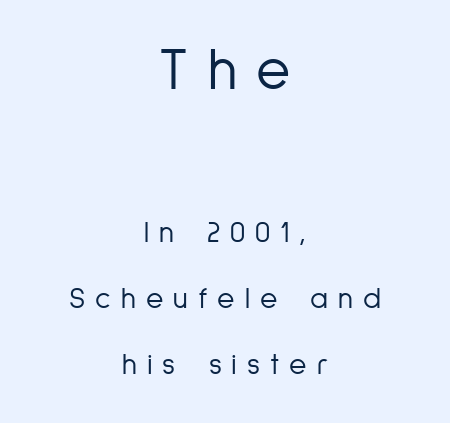
{"serif": "no", "italic": "no", "bold": "no", "weight": "light", "width": "condensed", "stroke_contrast": "low", "x_height": "medium", "monospaced": "no", "underline": "no", "align": "center", "line_spacing": "loose", "line_spacing_ratio": 2.19, "letter_spacing": "wide", "letter_spacing_em": 0.33, "larger_block": "first", "size_ratio": 1.97, "glyph_px": 59}
